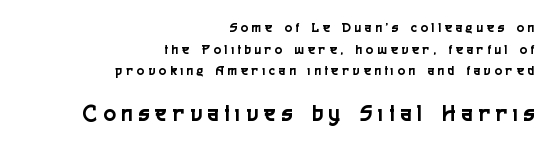
Is there much room between lines? A standard amount, neither cramped nor airy. Posture: vertical. There is plenty of visible air inserted between adjacent glyphs. Has an underline been added? It has not.
